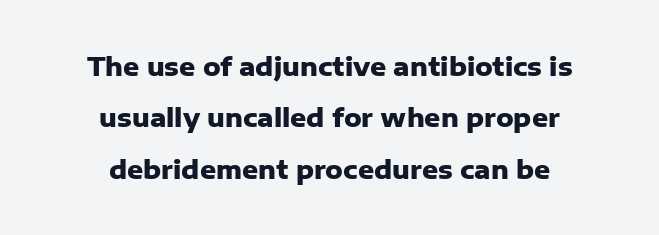
Posture: straight, roman, zero tilt. This rendering uses center alignment, leaving both contours irregular but symmetric. If you measured baseline to baseline, you'd find a long distance. Honestly, there is no underline to notice here at all. Weight: bold.
